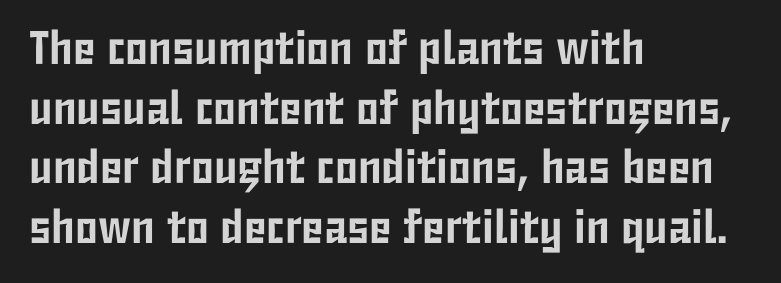
Every stem runs plumb, perpendicular to the baseline. Think of a printed novel: that variable character pitch is what you see here. A classic flush-left, rag-right setting is used for this passage. Default kerning and tracking; the words read as compact shapes.
